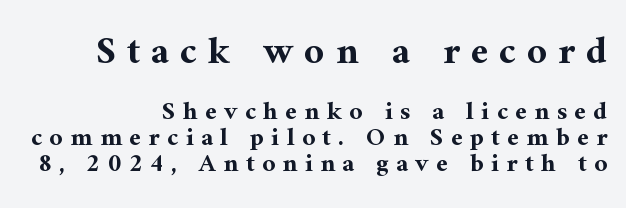
Anything drawn beneath the words? Only blank space. Leading is clearly below the norm, producing a dense column. Nope, not italic — everything's standing straight. Each letter keeps its own natural width here, so spacing adapts to shape. A full-strength bold gives these letters their thick strokes.
